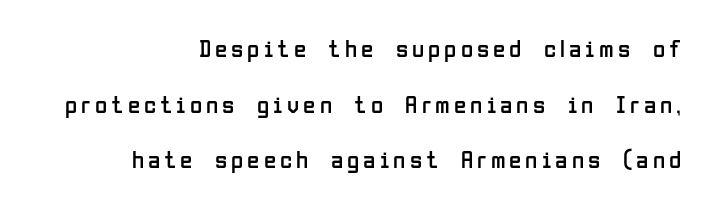
Horizontal bands of white between lines are thick stripes. Layout note: lines flush right. Descenders are the only things crossing below the line. The weight would be labelled regular, book, light, or lighter still. Italic? Not at all — the glyphs are vertical.
